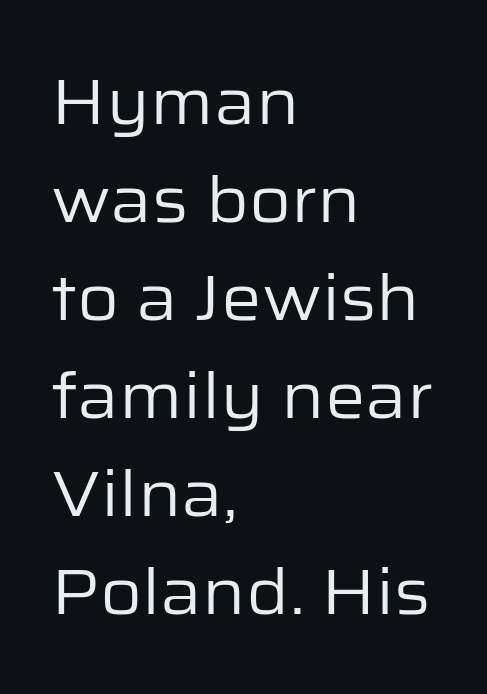
{"serif": "no", "italic": "no", "bold": "no", "weight": "regular", "width": "normal", "stroke_contrast": "low", "x_height": "medium", "monospaced": "no", "underline": "no", "align": "left", "line_spacing": "normal", "line_spacing_ratio": 1.53, "letter_spacing": "normal", "letter_spacing_em": 0.0, "glyph_px": 64}
